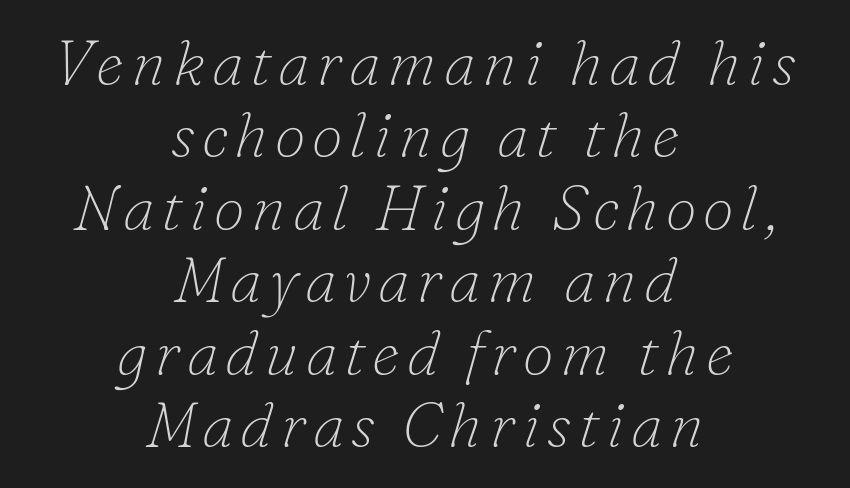
{"serif": "yes", "italic": "yes", "lean": "right", "slant_degrees": 16, "bold": "no", "weight": "thin", "width": "normal", "stroke_contrast": "low", "x_height": "small", "monospaced": "no", "underline": "no", "align": "center", "line_spacing": "tight", "line_spacing_ratio": 1.15, "glyph_px": 63}
